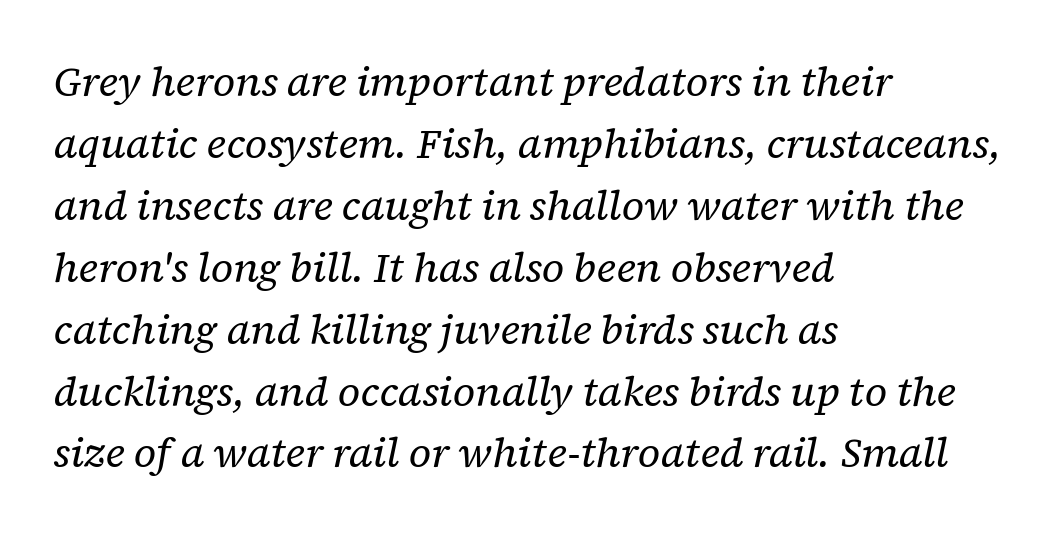
{"serif": "yes", "italic": "yes", "lean": "right", "slant_degrees": 12, "bold": "no", "weight": "regular", "width": "normal", "stroke_contrast": "low", "x_height": "medium", "monospaced": "no", "underline": "no", "align": "left", "line_spacing": "normal", "line_spacing_ratio": 1.51, "letter_spacing": "normal", "letter_spacing_em": 0.0, "glyph_px": 41}
